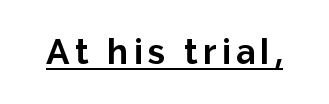
Q: Is the text bold? A: Yes.
Q: Is the text italic (slanted)? A: No, it is upright.
Q: Is the typeface a serif or a sans-serif typeface? A: Sans-serif.
Q: Is the text underlined? A: Yes.
Q: Width (condensed, normal, or wide)? A: Normal.
Q: Stroke contrast? A: Low.
Q: x-height? A: Medium.
Q: Monospaced? A: No.
